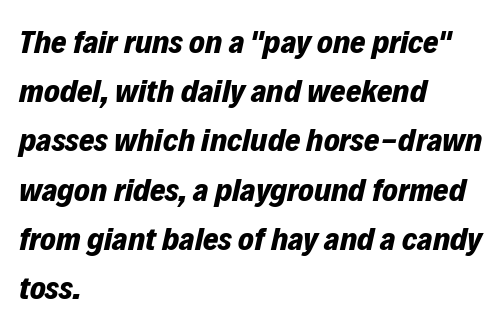
Q: Is the text bold? A: Yes.
Q: Is the text italic (slanted)? A: Yes, it leans right by about 12 degrees.
Q: Is the text underlined? A: No.
Q: How is the paragraph aligned? A: Left-aligned.
Q: Is the spacing between letters normal or unusually wide? A: Normal.
Q: Is the spacing between lines tight, normal or loose? A: Normal.
Q: Width (condensed, normal, or wide)? A: Normal.
Q: Stroke contrast? A: Low.
Q: x-height? A: Medium.
Q: Monospaced? A: No.
